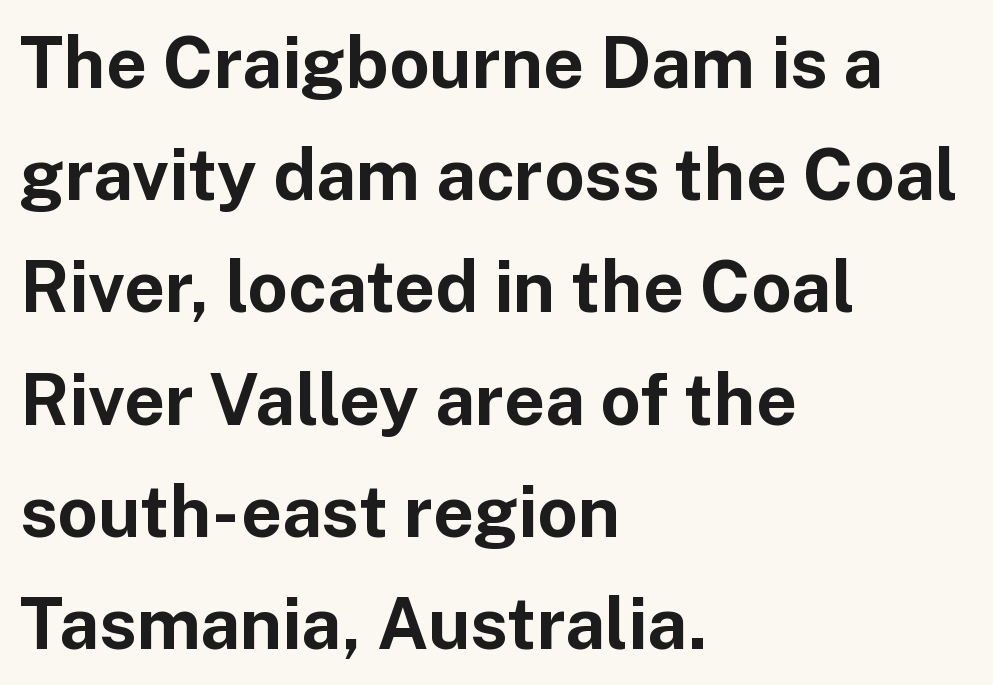
{"serif": "no", "italic": "no", "bold": "yes", "weight": "bold", "width": "normal", "stroke_contrast": "low", "x_height": "medium", "monospaced": "no", "underline": "no", "align": "left", "line_spacing": "normal", "line_spacing_ratio": 1.58, "letter_spacing": "normal", "letter_spacing_em": 0.0, "glyph_px": 71}
